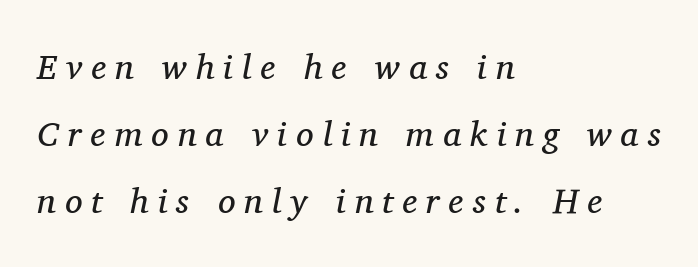
The image shows 35 px regular-weight serif type, italic (leaning right); set left-aligned, loose line spacing (1.92x), unusually wide letter spacing (+0.26 em), not underlined; medium stroke contrast and a medium x-height.
